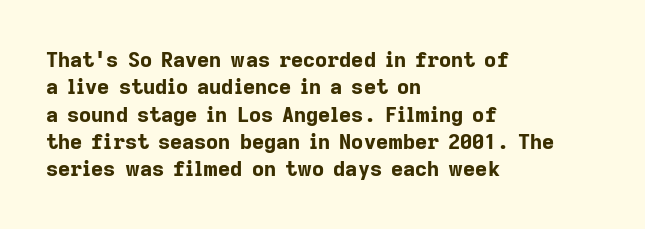
The rendering anchors every line to the left-hand side. This is the regular roman posture of the typeface. A normal amount of white space separates one row of letters from the next. The face used here is rendered with its standard letterfit. A clean baseline with only descenders dipping below it. The sample has been set heavy, in full bold.
